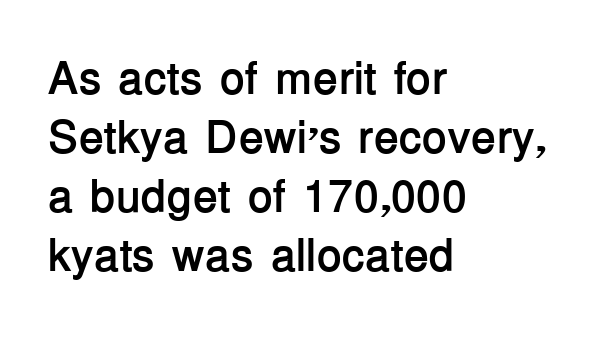
{"serif": "no", "italic": "no", "bold": "yes", "weight": "semibold", "width": "normal", "stroke_contrast": "low", "x_height": "medium", "monospaced": "no", "underline": "no", "align": "left", "line_spacing": "normal", "line_spacing_ratio": 1.28, "letter_spacing": "normal", "letter_spacing_em": 0.0, "glyph_px": 46}
